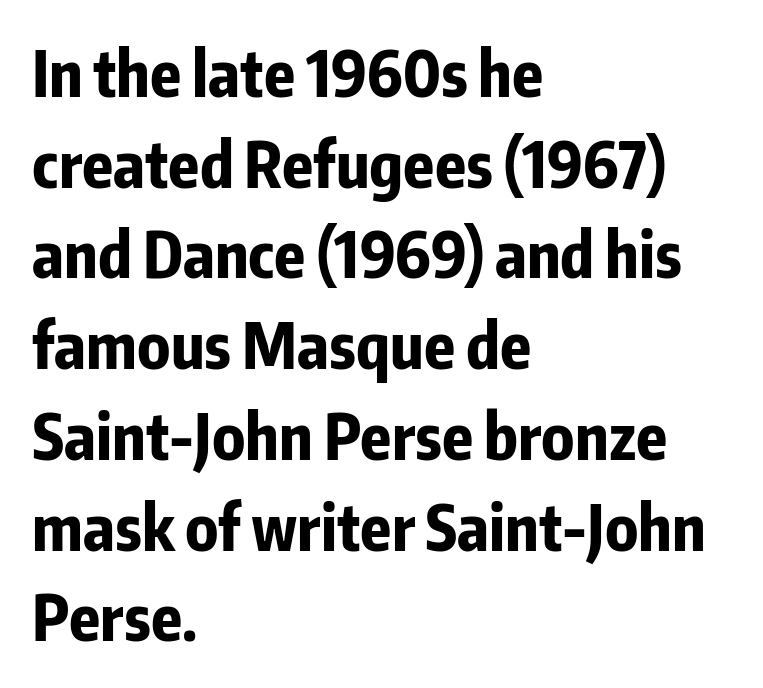
The designer went with a sans here, leaving each stem footless. Line spacing here is normal. Horizontally, the lines are justified to the leading edge only. Here the glyphs are tracked normally, forming tight word shapes. Each row of text sits above clean, open space.
